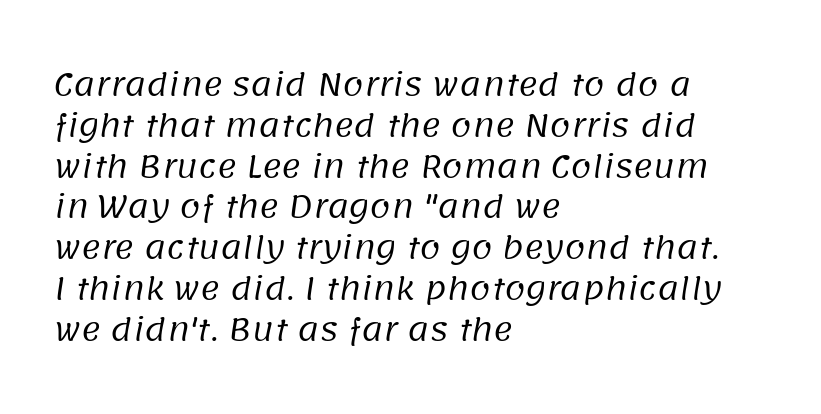
{"serif": "no", "bold": "no", "weight": "regular", "width": "normal", "stroke_contrast": "low", "x_height": "large", "monospaced": "no", "underline": "no", "align": "left", "line_spacing": "normal", "line_spacing_ratio": 1.36, "letter_spacing": "normal", "letter_spacing_em": 0.0, "glyph_px": 30}
